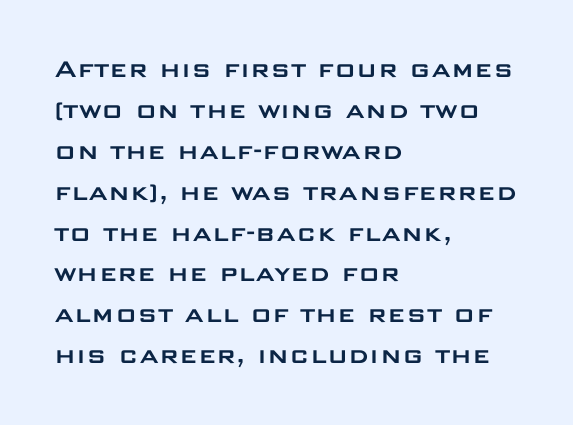
Q: Is the text italic (slanted)? A: No, it is upright.
Q: Is the typeface a serif or a sans-serif typeface? A: Sans-serif.
Q: Is the text underlined? A: No.
Q: How is the paragraph aligned? A: Left-aligned.
Q: Is the spacing between letters normal or unusually wide? A: Normal.
Q: Is the spacing between lines tight, normal or loose? A: Normal.
Q: Width (condensed, normal, or wide)? A: Wide.
Q: Stroke contrast? A: Low.
Q: x-height? A: Large.
Q: Monospaced? A: No.
